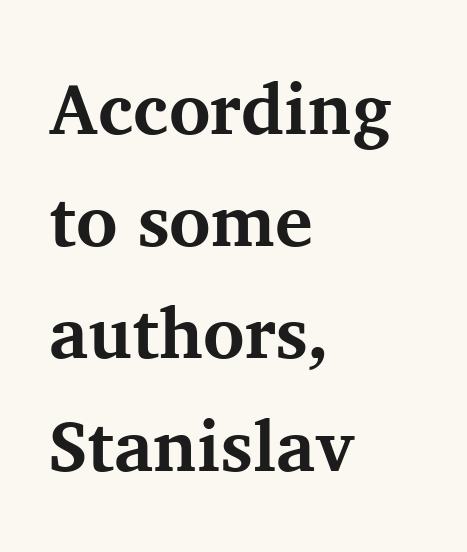
The image shows 71 px bold serif type, upright; set left-aligned, normal line spacing (1.58x), normal letter spacing, not underlined; medium stroke contrast and a medium x-height.
